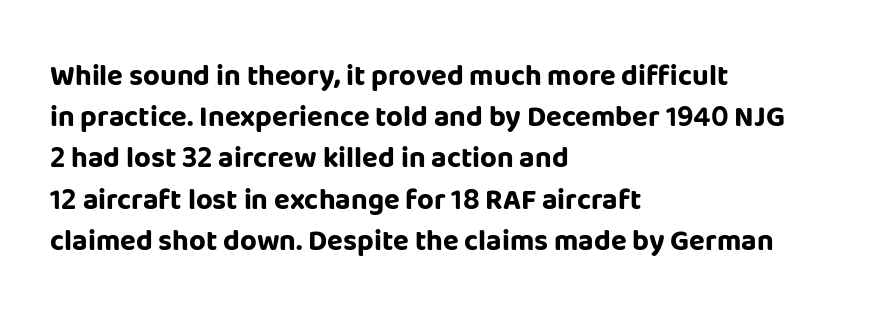
Q: Is the text bold? A: Yes.
Q: Is the text italic (slanted)? A: No, it is upright.
Q: Is the typeface a serif or a sans-serif typeface? A: Sans-serif.
Q: Is the text underlined? A: No.
Q: How is the paragraph aligned? A: Left-aligned.
Q: Is the spacing between letters normal or unusually wide? A: Normal.
Q: Is the spacing between lines tight, normal or loose? A: Normal.
Q: Width (condensed, normal, or wide)? A: Normal.
Q: Stroke contrast? A: Low.
Q: x-height? A: Large.
Q: Monospaced? A: No.
